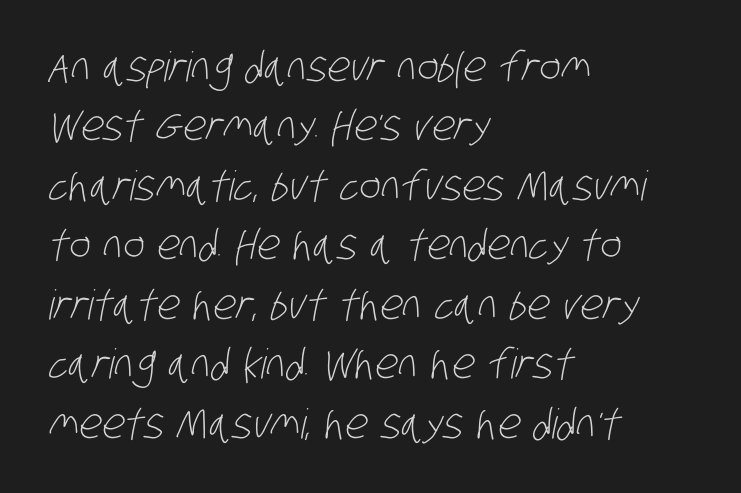
Observe the absence of serifs on each vertical stroke in this sample. You could call the tracking neutral — neither tight nor loose. Nobody drew a line under any word here. Proportional: the letters do not fall into vertical columns. The passage is arranged the way most books set body copy — flush left. Leading matches the norm, producing a regular column.
